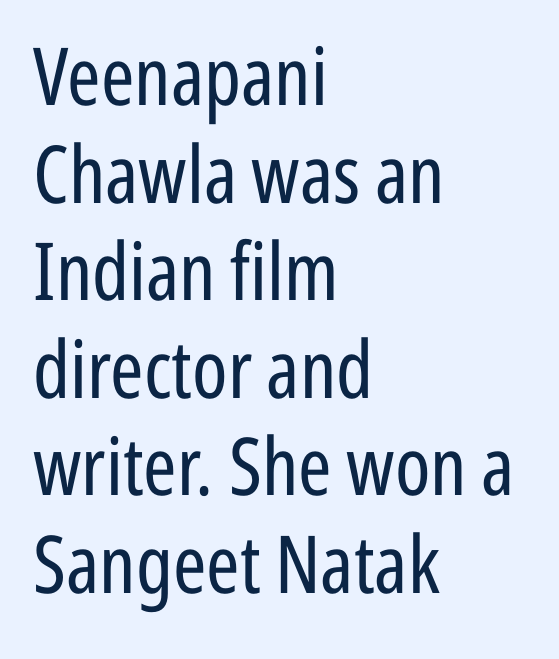
{"serif": "no", "italic": "no", "bold": "no", "weight": "regular", "width": "condensed", "stroke_contrast": "low", "x_height": "medium", "monospaced": "no", "underline": "no", "align": "left", "line_spacing_ratio": 1.22, "letter_spacing": "normal", "letter_spacing_em": 0.0, "glyph_px": 80}
